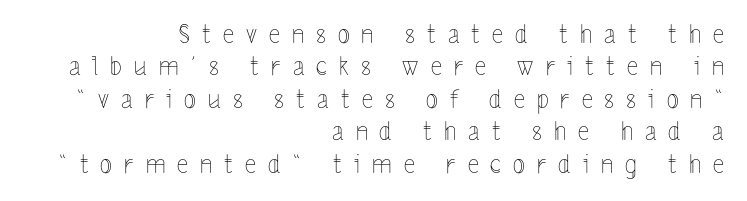
Q: Is the text bold? A: No.
Q: Is the text italic (slanted)? A: No, it is upright.
Q: Is the text underlined? A: No.
Q: How is the paragraph aligned? A: Right-aligned.
Q: Is the spacing between letters normal or unusually wide? A: Unusually wide.
Q: Is the spacing between lines tight, normal or loose? A: Normal.
